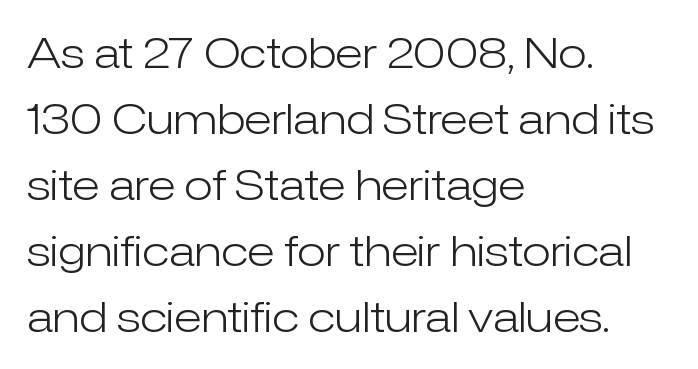
The image shows 42 px light sans-serif type, upright; set left-aligned, normal line spacing (1.57x), normal letter spacing, not underlined; low stroke contrast and a medium x-height.
